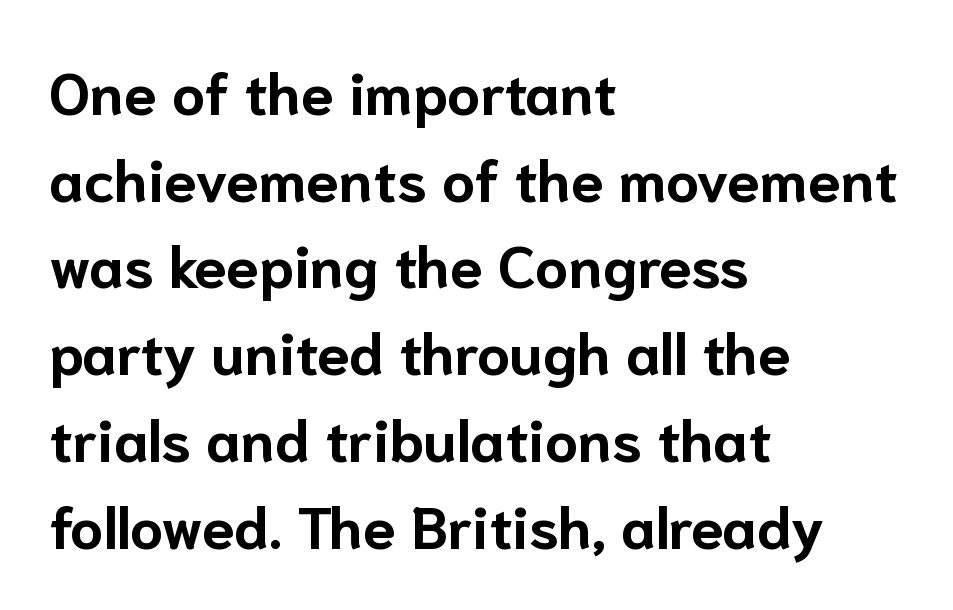
{"serif": "no", "italic": "no", "bold": "yes", "weight": "bold", "width": "normal", "stroke_contrast": "low", "x_height": "medium", "monospaced": "no", "underline": "no", "align": "left", "line_spacing": "normal", "line_spacing_ratio": 1.47, "letter_spacing": "normal", "letter_spacing_em": 0.0, "glyph_px": 59}
